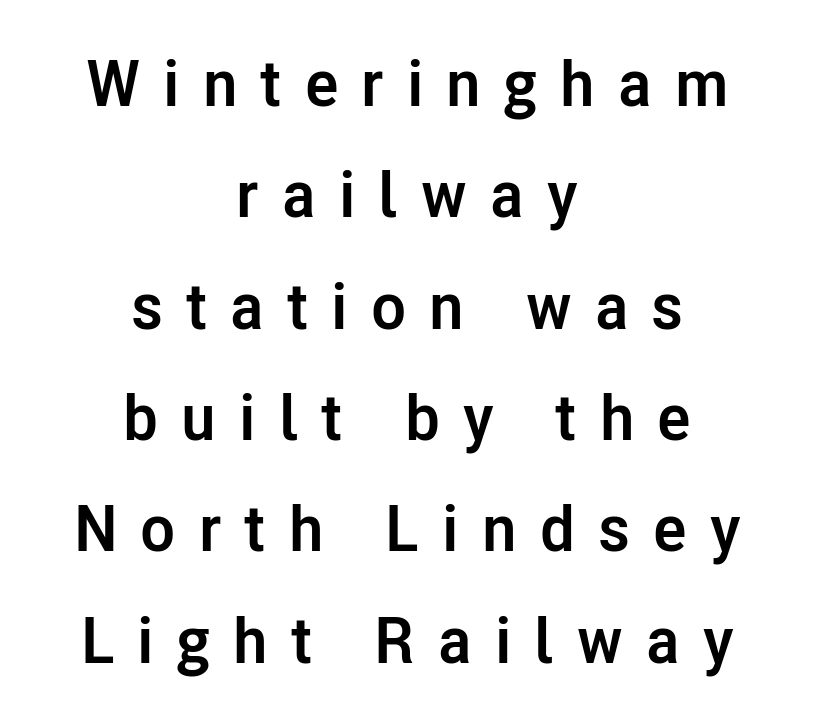
Observe the wide spacing: letters keep a clear distance from each other. The font family rendered here belongs to the sans-serif group. A clean baseline with only descenders dipping below it. Here the designer chose a conventional face with non-uniform glyph widths. Layout note: lines centered. This is heavy type, rendered in bold.
